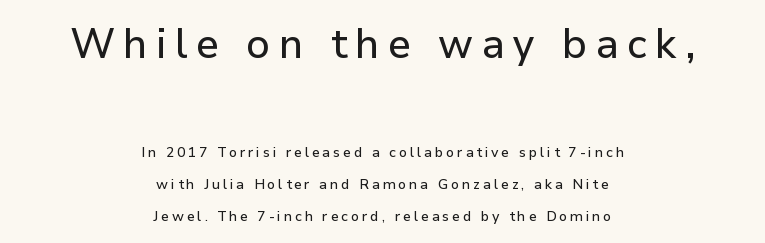
In terms of letterform style, serifs are entirely absent. Alignment: centered. Between one letter and the next there's a generous, obvious gap. The specimen reads as upright at a glance.
